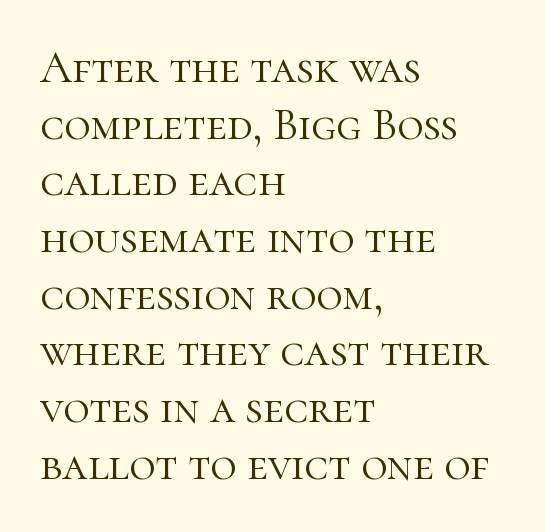
{"serif": "yes", "italic": "no", "bold": "no", "weight": "light", "width": "normal", "stroke_contrast": "high", "x_height": "medium", "monospaced": "no", "underline": "no", "align": "left", "line_spacing": "normal", "line_spacing_ratio": 1.26, "letter_spacing": "normal", "letter_spacing_em": 0.0, "glyph_px": 45}
